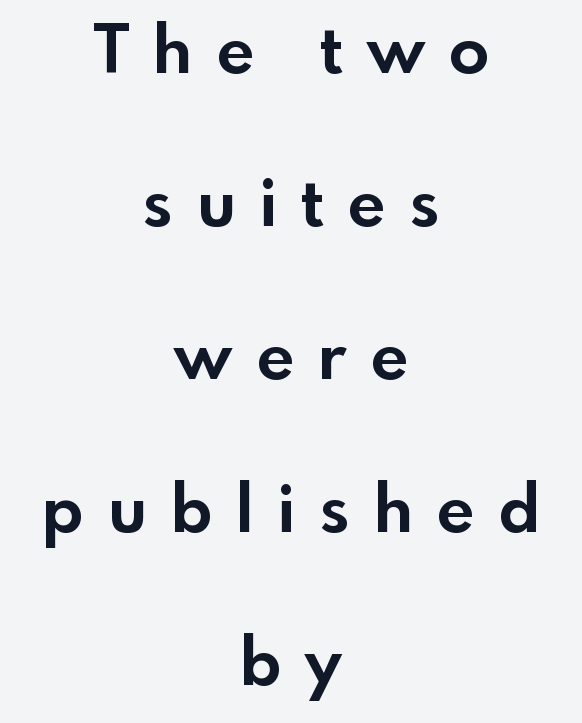
The image shows 66 px bold sans-serif type, upright; set centered, loose line spacing (2.32x), unusually wide letter spacing (+0.37 em), not underlined; a small x-height.
